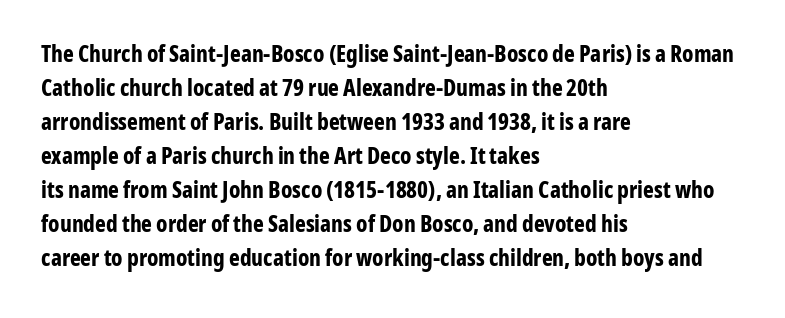
Q: Is the text bold? A: Yes.
Q: Is the text italic (slanted)? A: No, it is upright.
Q: Is the text underlined? A: No.
Q: How is the paragraph aligned? A: Left-aligned.
Q: Is the spacing between letters normal or unusually wide? A: Normal.
Q: Is the spacing between lines tight, normal or loose? A: Normal.
